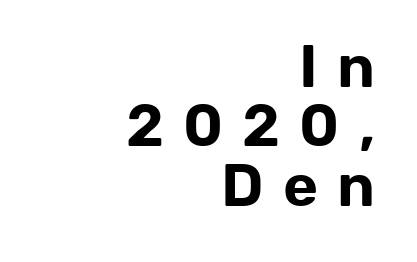
Q: Is the text italic (slanted)? A: No, it is upright.
Q: Is the typeface a serif or a sans-serif typeface? A: Sans-serif.
Q: Is the text underlined? A: No.
Q: How is the paragraph aligned? A: Right-aligned.
Q: Is the spacing between letters normal or unusually wide? A: Unusually wide.
Q: Is the spacing between lines tight, normal or loose? A: Tight.
Q: Width (condensed, normal, or wide)? A: Normal.
Q: Stroke contrast? A: Low.
Q: x-height? A: Medium.
Q: Monospaced? A: No.
